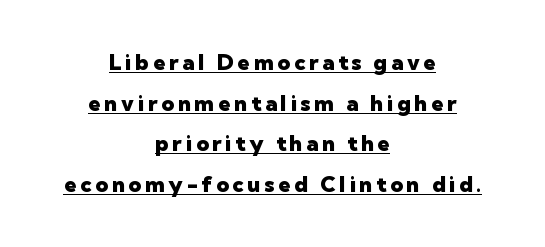
{"italic": "no", "bold": "yes", "underline": "yes", "align": "center", "line_spacing_ratio": 1.85, "glyph_px": 22}
